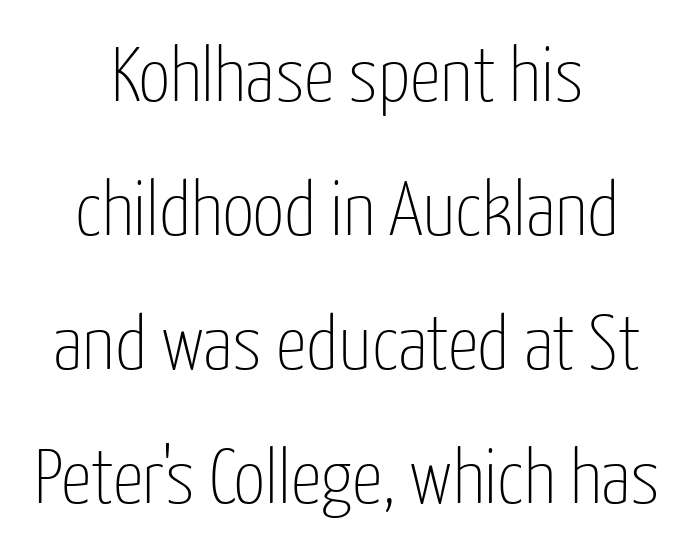
The image shows 77 px thin, condensed sans-serif type, upright; set centered, line spacing 1.74x, normal letter spacing, not underlined; low stroke contrast and a medium x-height.
